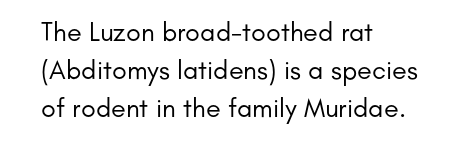
The image shows 27 px text type, upright; set left-aligned, normal line spacing (1.41x), normal letter spacing, not underlined.
